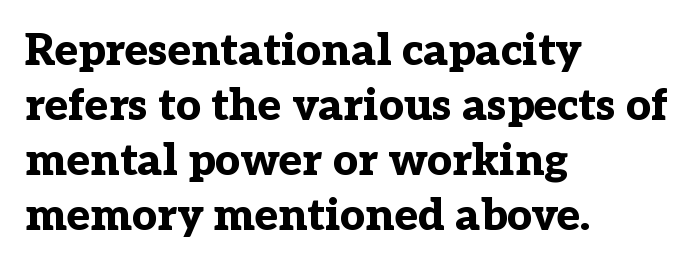
Q: Is the text bold? A: Yes.
Q: Is the text italic (slanted)? A: No, it is upright.
Q: Is the typeface a serif or a sans-serif typeface? A: Serif.
Q: Is the text underlined? A: No.
Q: How is the paragraph aligned? A: Left-aligned.
Q: Is the spacing between letters normal or unusually wide? A: Normal.
Q: Is the spacing between lines tight, normal or loose? A: Normal.
Q: Width (condensed, normal, or wide)? A: Normal.
Q: Stroke contrast? A: Low.
Q: x-height? A: Medium.
Q: Monospaced? A: No.
